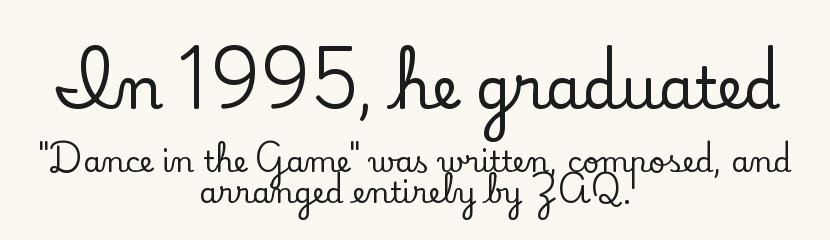
The image shows 58 px serif type, upright; set centered, tight line spacing (1.06x), normal letter spacing, not underlined; the first (top) block is 2.0x larger; low stroke contrast and a small x-height.
